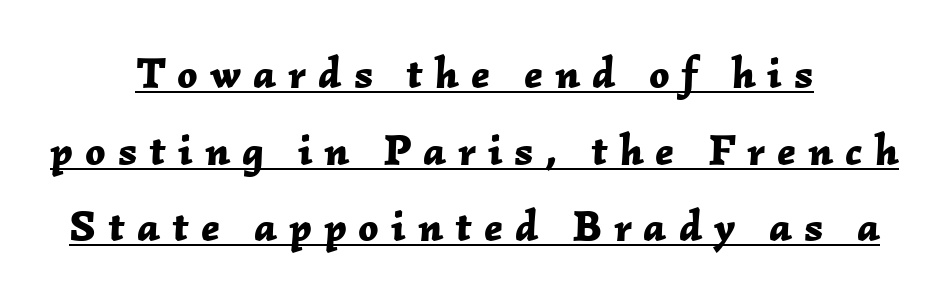
Q: Is the text bold? A: Yes.
Q: Is the text italic (slanted)? A: Yes, it leans right by about 2 degrees.
Q: Is the text underlined? A: Yes.
Q: How is the paragraph aligned? A: Centered.
Q: Is the spacing between letters normal or unusually wide? A: Unusually wide.
Q: Width (condensed, normal, or wide)? A: Normal.
Q: Stroke contrast? A: Low.
Q: x-height? A: Medium.
Q: Monospaced? A: No.
